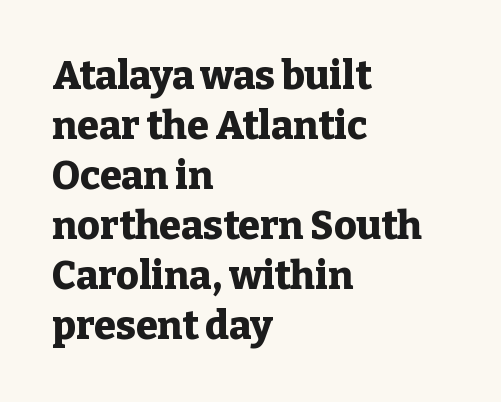
Note the varied advance widths — an 'i' is clearly narrower than an 'm'. This is heavy type, rendered in bold. Characters follow at the spacing the type designer built in. Each row of text sits above clean, open space.
